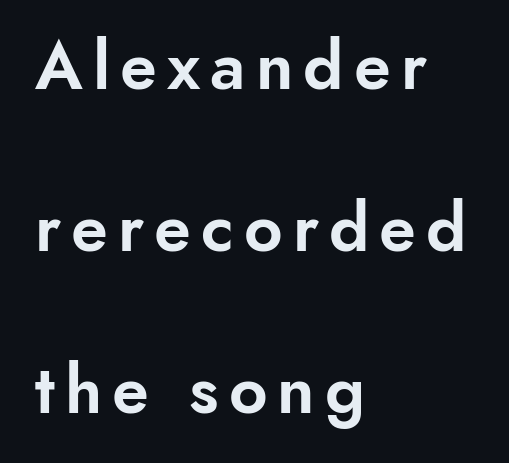
Q: Is the text italic (slanted)? A: No, it is upright.
Q: Is the typeface a serif or a sans-serif typeface? A: Sans-serif.
Q: Is the text underlined? A: No.
Q: How is the paragraph aligned? A: Left-aligned.
Q: Is the spacing between lines tight, normal or loose? A: Loose.
Q: Width (condensed, normal, or wide)? A: Normal.
Q: Stroke contrast? A: Low.
Q: x-height? A: Small.
Q: Monospaced? A: No.
